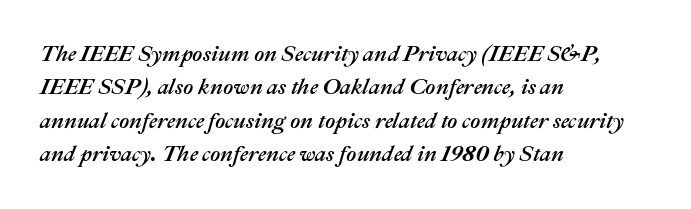
{"italic": "yes", "lean": "right", "slant_degrees": 22, "underline": "no", "align": "left", "line_spacing": "normal", "line_spacing_ratio": 1.52, "letter_spacing": "normal", "letter_spacing_em": 0.0, "glyph_px": 22}
